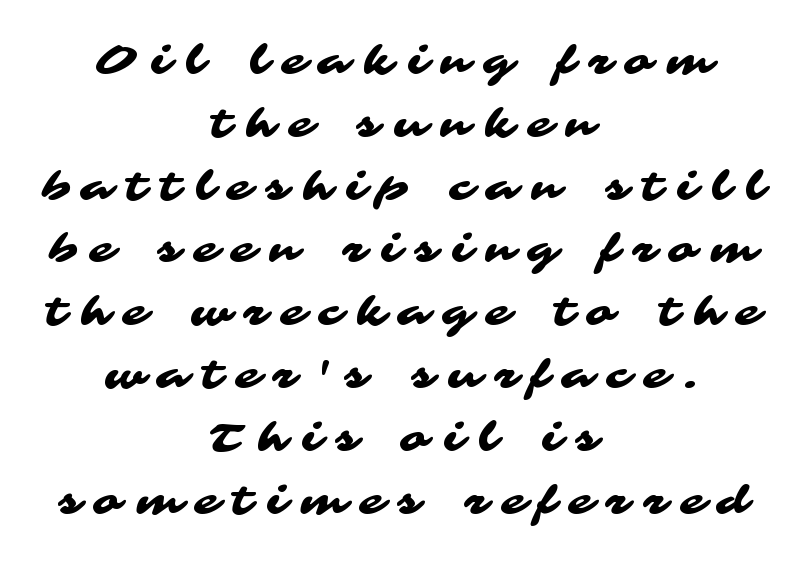
Q: Is the typeface a serif or a sans-serif typeface? A: Sans-serif.
Q: Is the text underlined? A: No.
Q: How is the paragraph aligned? A: Centered.
Q: Is the spacing between letters normal or unusually wide? A: Unusually wide.
Q: Is the spacing between lines tight, normal or loose? A: Normal.
Q: Width (condensed, normal, or wide)? A: Wide.
Q: Stroke contrast? A: Medium.
Q: x-height? A: Medium.
Q: Monospaced? A: No.
